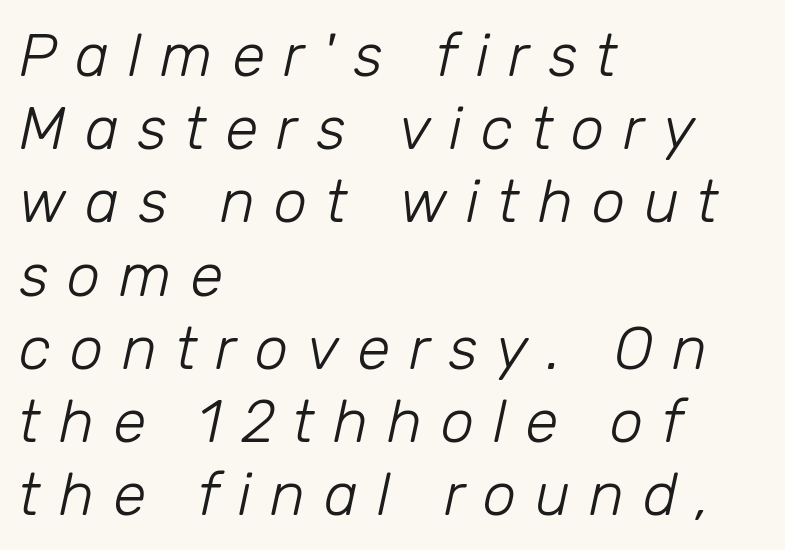
The image shows 60 px light type, italic (leaning right); set left-aligned, line spacing 1.22x, unusually wide letter spacing (+0.31 em), not underlined; low stroke contrast and a medium x-height.
